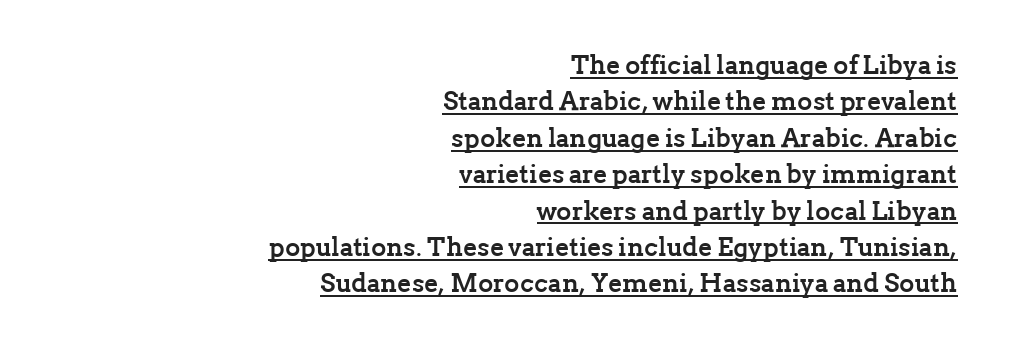
{"italic": "no", "bold": "yes", "underline": "yes", "align": "right", "line_spacing": "normal", "line_spacing_ratio": 1.4, "letter_spacing": "normal", "letter_spacing_em": 0.0, "glyph_px": 26}
